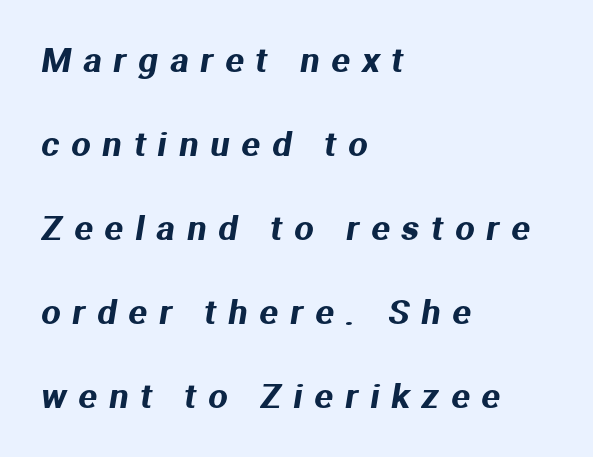
Q: Is the typeface a serif or a sans-serif typeface? A: Sans-serif.
Q: Is the text underlined? A: No.
Q: How is the paragraph aligned? A: Left-aligned.
Q: Is the spacing between letters normal or unusually wide? A: Unusually wide.
Q: Is the spacing between lines tight, normal or loose? A: Loose.
Q: Width (condensed, normal, or wide)? A: Normal.
Q: Stroke contrast? A: Medium.
Q: x-height? A: Medium.
Q: Monospaced? A: No.
